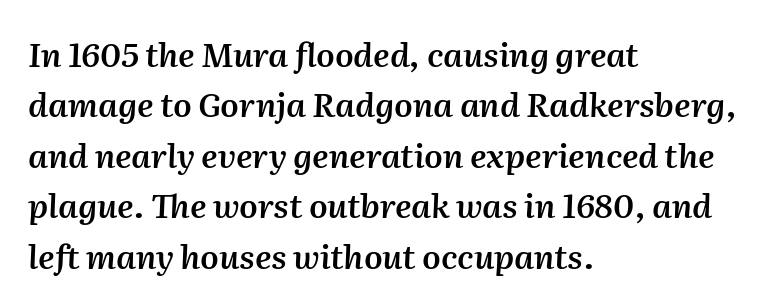
{"italic": "yes", "lean": "right", "slant_degrees": 2, "bold": "semi", "weight": "semibold", "width": "normal", "stroke_contrast": "medium", "x_height": "medium", "monospaced": "no", "underline": "no", "align": "left", "line_spacing": "normal", "line_spacing_ratio": 1.53, "letter_spacing": "normal", "letter_spacing_em": 0.0, "glyph_px": 33}
